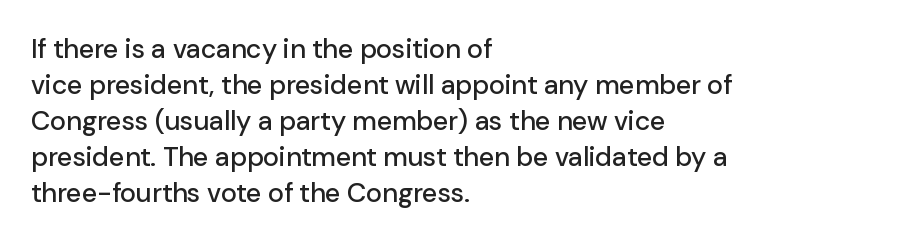
{"italic": "no", "underline": "no", "align": "left", "line_spacing": "normal", "line_spacing_ratio": 1.33, "letter_spacing": "normal", "letter_spacing_em": 0.0, "glyph_px": 27}
